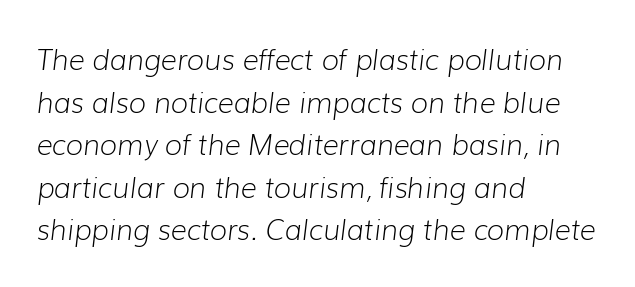
Students, note that the glyphs here touch the page at normal intervals. Type without underlining. Successive baselines arrive at the customary interval. Notice how the stems are inclined rather than vertical — that's the hallmark of italics. Note the varied advance widths — an 'i' is clearly narrower than an 'm'.
